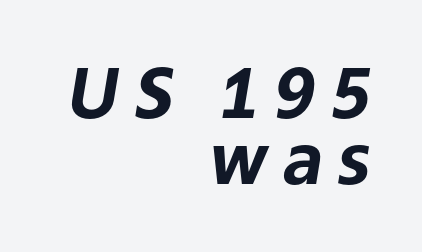
{"italic": "yes", "lean": "right", "slant_degrees": 9, "bold": "yes", "weight": "bold", "width": "normal", "stroke_contrast": "low", "x_height": "medium", "monospaced": "no", "underline": "no", "align": "right", "line_spacing": "tight", "line_spacing_ratio": 0.95, "letter_spacing": "wide", "letter_spacing_em": 0.22, "glyph_px": 69}
